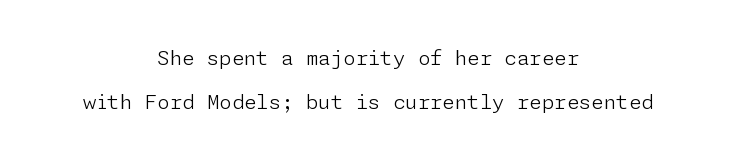
{"italic": "no", "bold": "no", "underline": "no", "align": "center", "line_spacing": "loose", "line_spacing_ratio": 2.2, "letter_spacing": "normal", "letter_spacing_em": 0.0, "glyph_px": 20}
